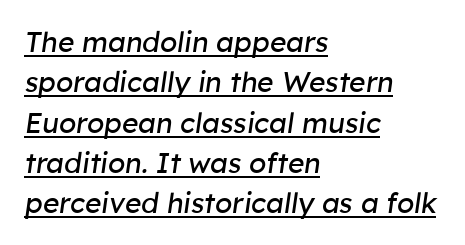
The image shows 28 px regular-weight type, italic (leaning right); set left-aligned, normal line spacing (1.44x), normal letter spacing, underlined; low stroke contrast and a medium x-height.
